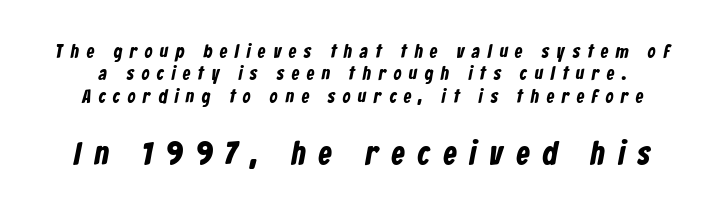
Visually, the bottom section dominates because its glyphs are scaled up. Glyph-to-glyph distance is far greater than everyday printed text. A bare baseline throughout the passage. The glyphs in this specimen are sans serif. You could not count columns in this text — the font is proportionally spaced.
